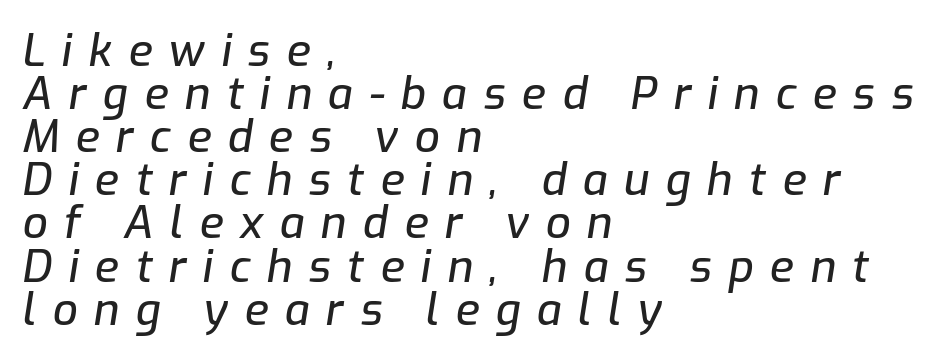
The image shows 44 px text type, italic (leaning right); set left-aligned, tight line spacing (0.98x), unusually wide letter spacing (+0.37 em), not underlined; low stroke contrast and a medium x-height.
